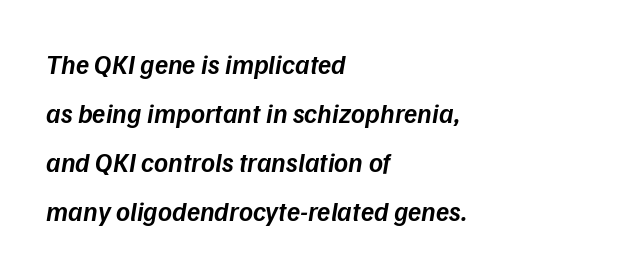
The foot of each line stays bare and open. Each glyph is drawn with semibold strokes, heavier than normal yet not fully bold. A typesetter would call this zero additional tracking. Emphasis-style slanted type is in use. The lines are quadded left.
